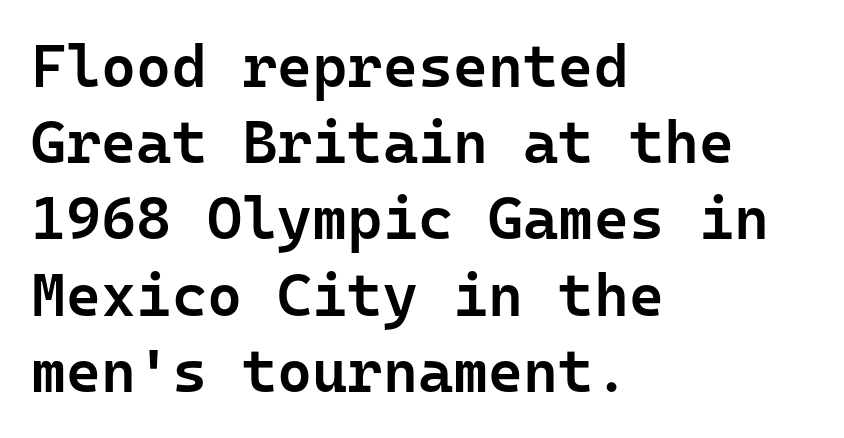
The image shows 60 px semibold sans-serif type, upright, monospaced; set left-aligned, normal line spacing (1.27x), normal letter spacing, not underlined; low stroke contrast and a medium x-height.
